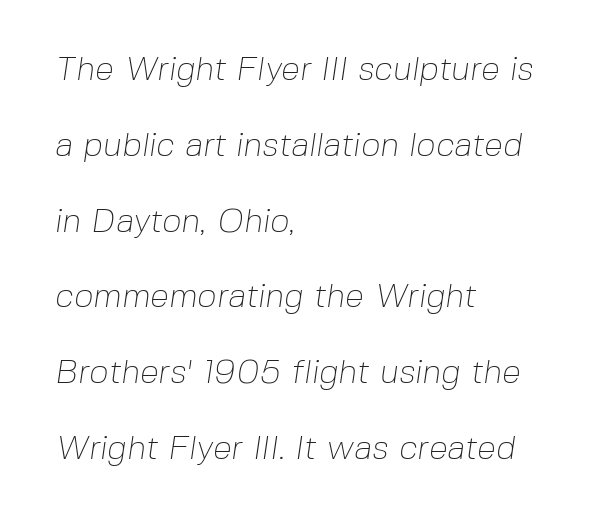
Q: Is the text bold? A: No.
Q: Is the typeface a serif or a sans-serif typeface? A: Sans-serif.
Q: Is the text underlined? A: No.
Q: How is the paragraph aligned? A: Left-aligned.
Q: Is the spacing between letters normal or unusually wide? A: Normal.
Q: Is the spacing between lines tight, normal or loose? A: Loose.
Q: Width (condensed, normal, or wide)? A: Normal.
Q: Stroke contrast? A: Low.
Q: x-height? A: Medium.
Q: Monospaced? A: No.
